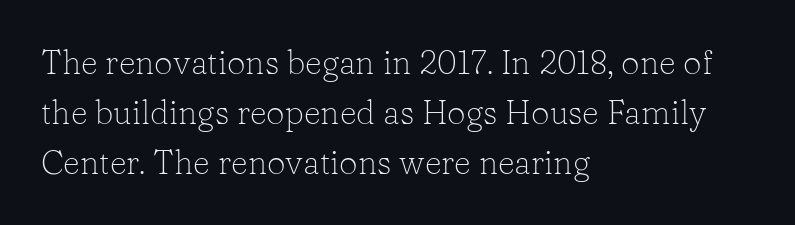
{"serif": "yes", "italic": "no", "bold": "no", "weight": "light", "width": "normal", "stroke_contrast": "low", "x_height": "medium", "monospaced": "no", "underline": "no", "align": "left", "line_spacing": "normal", "line_spacing_ratio": 1.52, "letter_spacing": "normal", "letter_spacing_em": 0.0, "glyph_px": 33}
